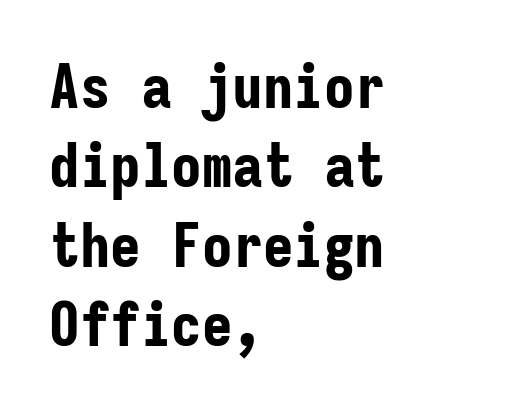
The image shows 61 px bold, condensed sans-serif type, upright, monospaced; set left-aligned, normal line spacing (1.3x), normal letter spacing, not underlined; low stroke contrast and a medium x-height.
